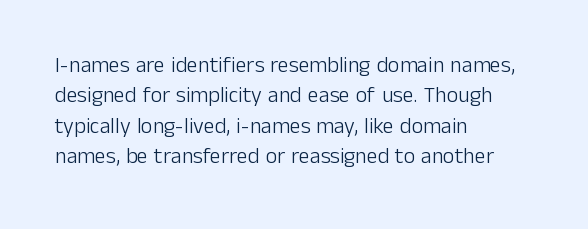
{"italic": "no", "bold": "no", "underline": "no", "align": "left", "line_spacing": "normal", "line_spacing_ratio": 1.38, "letter_spacing": "normal", "letter_spacing_em": 0.0, "glyph_px": 22}
